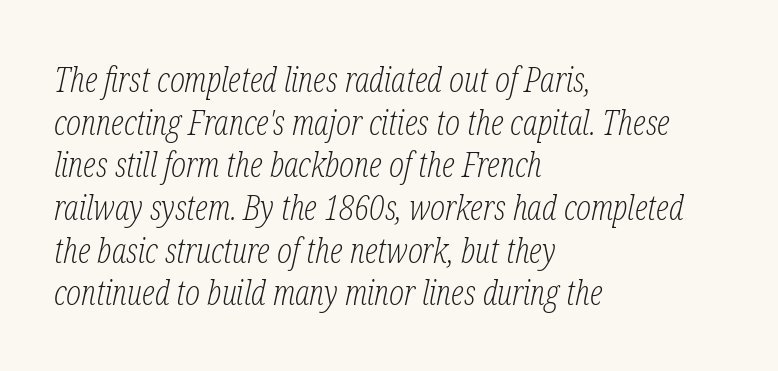
The image shows 35 px light, condensed serif type, italic (leaning right); set left-aligned, line spacing 1.22x, normal letter spacing, not underlined; low stroke contrast and a medium x-height.
